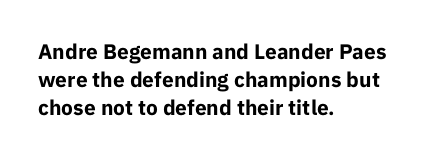
Anything drawn beneath the words? Only blank space. Evenly set lines give the paragraph a standard silhouette. In CSS terms this would be text-align: left. The font's upright variant was chosen for this text. Strokes here are thick enough to call this a true bold.
